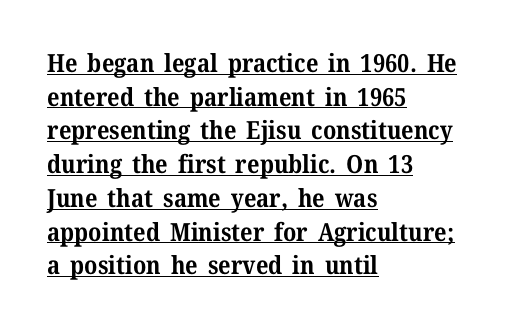
The image shows 25 px bold type, upright; set left-aligned, normal line spacing (1.35x), normal letter spacing, underlined.
